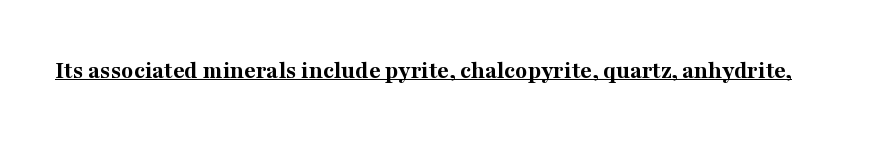
{"italic": "no", "bold": "yes", "underline": "yes", "letter_spacing": "normal", "letter_spacing_em": 0.0, "glyph_px": 25}
